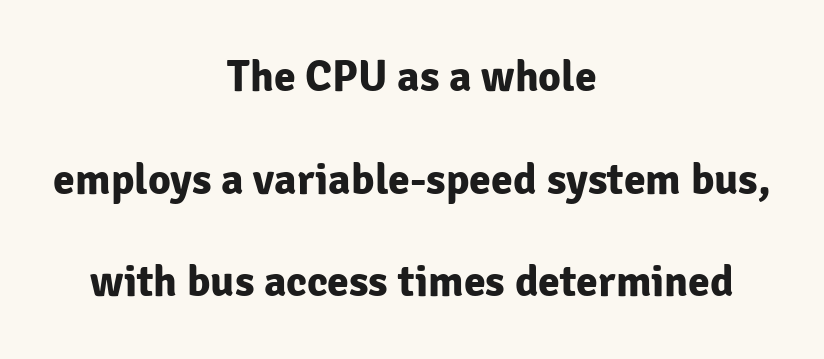
Vertically, the passage feels expansive, rows floating well apart. Descenders hang freely into open space. Neither beginnings nor endings align; midpoints do. Its strokes are broad and dark, the hallmark of bold type. Nothing unusual about the tracking: characters are spaced as the font intends.
